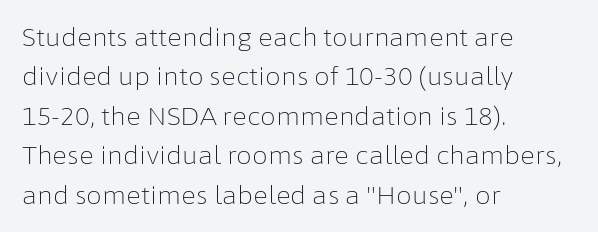
This block has exactly the height ordinary leading produces. Heft: none added — not bold. The face used here is rendered with its standard letterfit. Horizontally, the lines are justified to the leading edge only.
